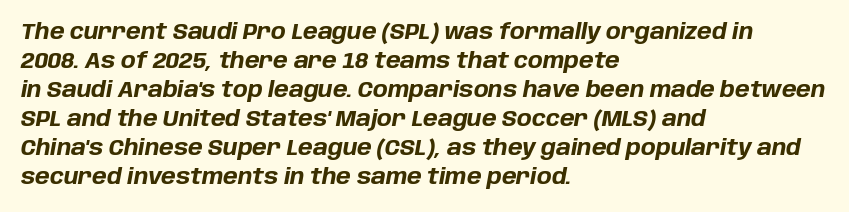
Q: Is the text bold? A: Yes.
Q: Is the text italic (slanted)? A: Yes, it leans right by about 10 degrees.
Q: Is the text underlined? A: No.
Q: How is the paragraph aligned? A: Left-aligned.
Q: Is the spacing between letters normal or unusually wide? A: Normal.
Q: Is the spacing between lines tight, normal or loose? A: Normal.
